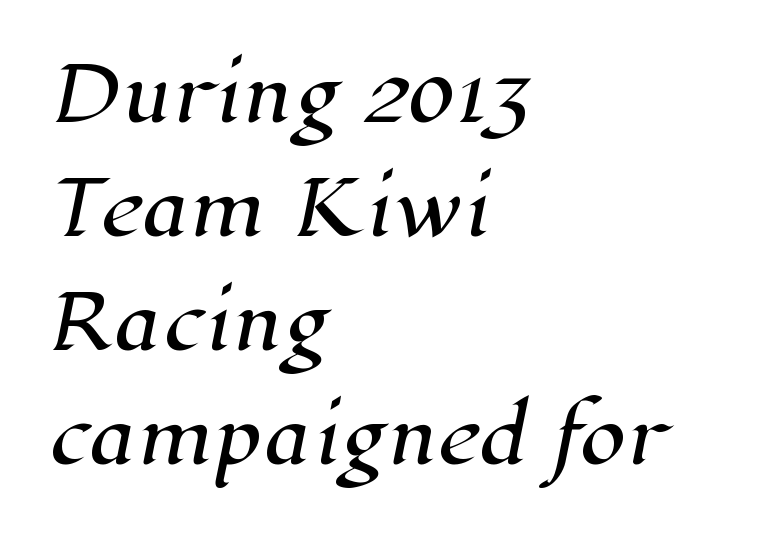
The image shows 74 px serif type; set left-aligned, normal line spacing (1.54x), normal letter spacing, not underlined; high stroke contrast and a medium x-height.
